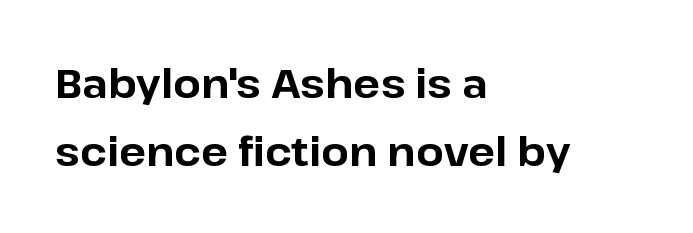
{"serif": "no", "italic": "no", "bold": "yes", "weight": "bold", "width": "normal", "stroke_contrast": "low", "x_height": "medium", "monospaced": "no", "underline": "no", "align": "left", "line_spacing": "normal", "line_spacing_ratio": 1.69, "letter_spacing": "normal", "letter_spacing_em": 0.0, "glyph_px": 40}
